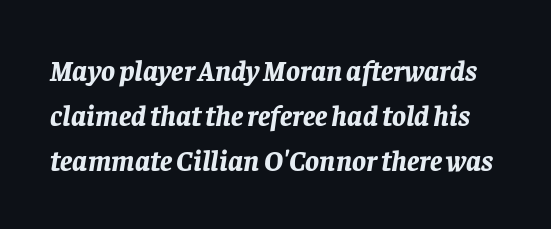
Students, observe: this is what conventionally led text looks like. Pretty heavy lettering here — definitely bold. These lines keep a tight, regular rhythm from letter to letter. Slanted lettering throughout. Beneath every word, the page is bare. Think of a printed novel: that variable character pitch is what you see here.
